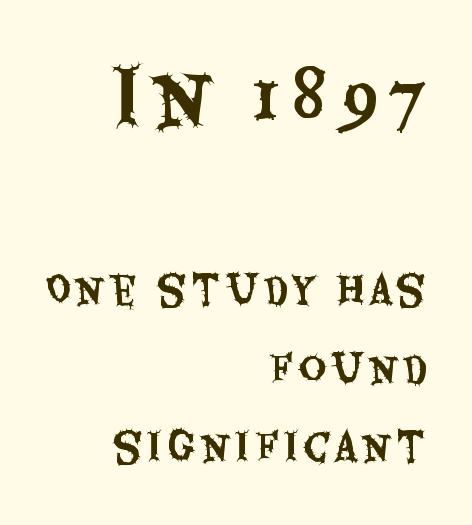
{"serif": "no", "italic": "no", "width": "condensed", "stroke_contrast": "medium", "x_height": "large", "monospaced": "no", "underline": "no", "align": "right", "line_spacing": "loose", "line_spacing_ratio": 2.07, "larger_block": "first", "size_ratio": 2.0, "glyph_px": 76}
